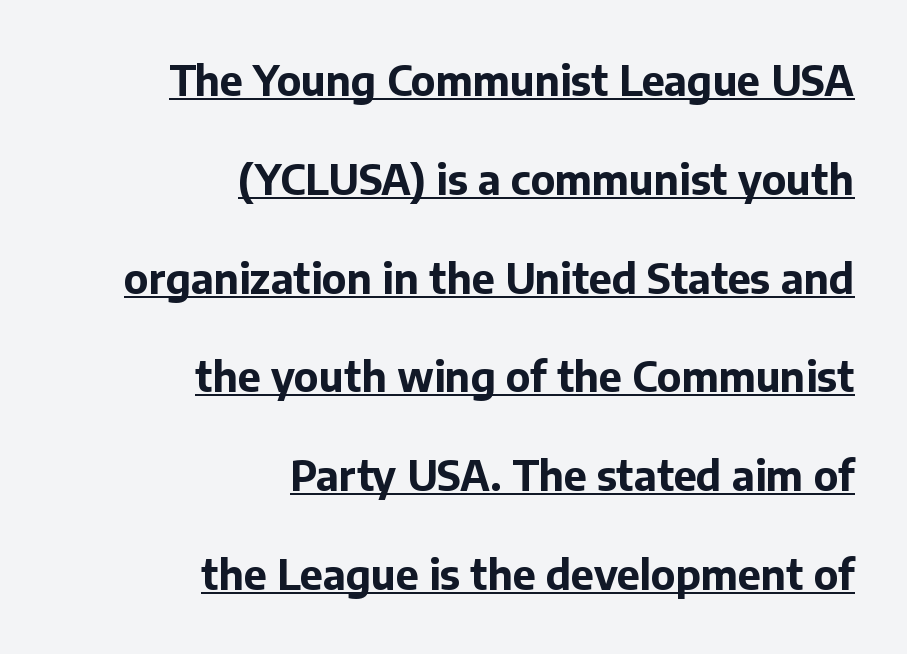
Grotesque or geometric, the face here clearly has no serifs. The sample's only ornament is a line tracing under the words. Each glyph is drawn with heavy, bold strokes. Each letter keeps its own natural width here, so spacing adapts to shape.
